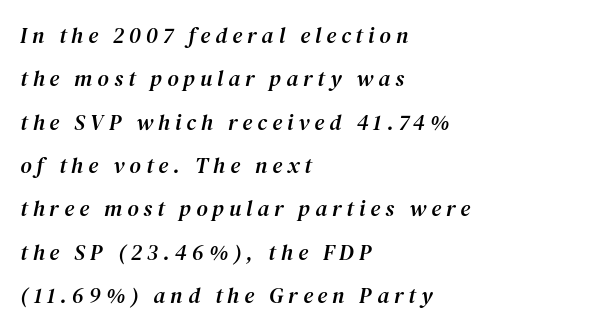
Q: Is the text italic (slanted)? A: Yes, it leans right by about 12 degrees.
Q: Is the text underlined? A: No.
Q: How is the paragraph aligned? A: Left-aligned.
Q: Is the spacing between letters normal or unusually wide? A: Unusually wide.
Q: Is the spacing between lines tight, normal or loose? A: Loose.
